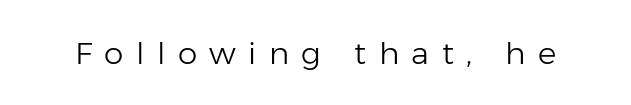
The passage shown is typed in a proportional face where columns would drift. Descender tails drop into unmarked territory. The characters are drawn with everyday or finer stroke widths. Is there any slant? The stems are plumb.
